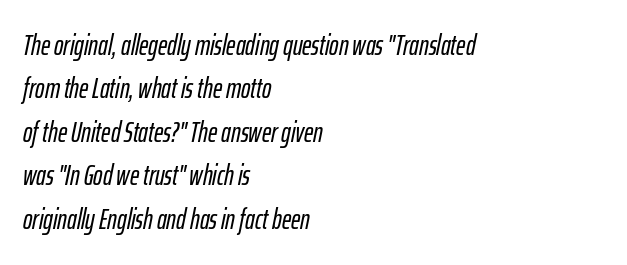
{"italic": "yes", "lean": "right", "slant_degrees": 12, "width": "condensed", "stroke_contrast": "low", "x_height": "medium", "monospaced": "no", "underline": "no", "align": "left", "line_spacing": "normal", "line_spacing_ratio": 1.55, "letter_spacing": "normal", "letter_spacing_em": 0.0, "glyph_px": 28}
